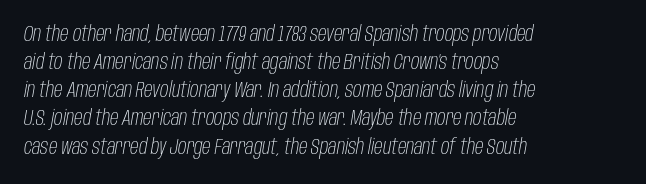
Q: Is the text bold? A: No.
Q: Is the text italic (slanted)? A: Yes, it leans right by about 10 degrees.
Q: Is the text underlined? A: No.
Q: How is the paragraph aligned? A: Left-aligned.
Q: Is the spacing between letters normal or unusually wide? A: Normal.
Q: Is the spacing between lines tight, normal or loose? A: Normal.
